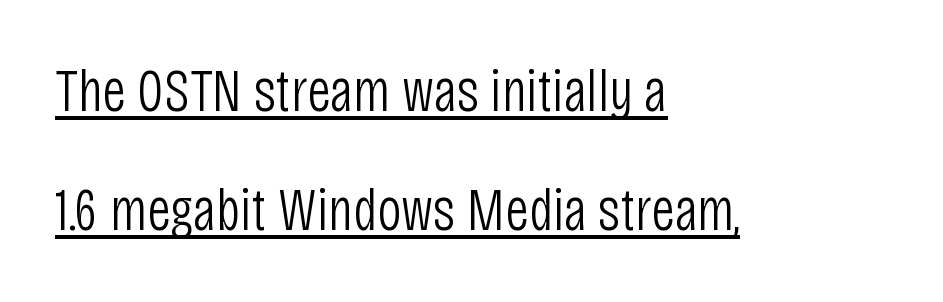
{"serif": "no", "italic": "no", "bold": "no", "weight": "light", "width": "condensed", "stroke_contrast": "low", "x_height": "large", "monospaced": "no", "underline": "yes", "align": "left", "line_spacing": "loose", "line_spacing_ratio": 1.98, "letter_spacing": "normal", "letter_spacing_em": 0.0, "glyph_px": 60}
